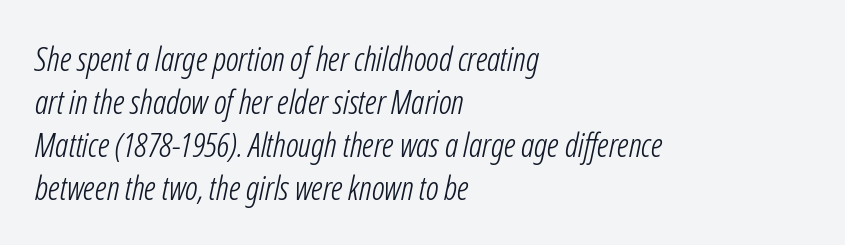
The image shows 33 px light, condensed type, italic (leaning right); set left-aligned, normal line spacing (1.3x), normal letter spacing, not underlined; low stroke contrast and a medium x-height.
